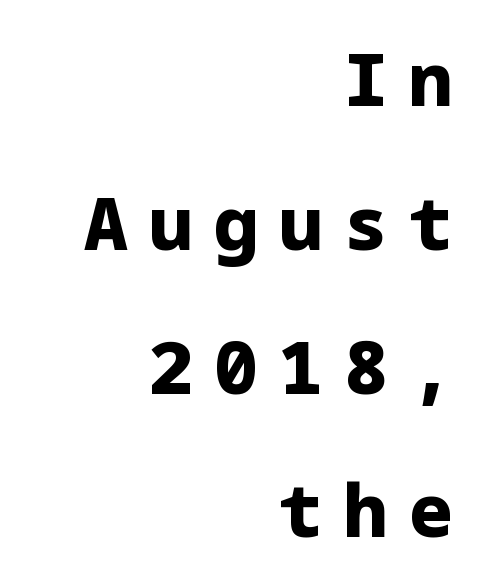
Q: Is the text bold? A: Yes.
Q: Is the text italic (slanted)? A: No, it is upright.
Q: Is the typeface a serif or a sans-serif typeface? A: Sans-serif.
Q: Is the text underlined? A: No.
Q: How is the paragraph aligned? A: Right-aligned.
Q: Is the spacing between letters normal or unusually wide? A: Unusually wide.
Q: Is the spacing between lines tight, normal or loose? A: Loose.
Q: Width (condensed, normal, or wide)? A: Normal.
Q: Stroke contrast? A: Low.
Q: x-height? A: Medium.
